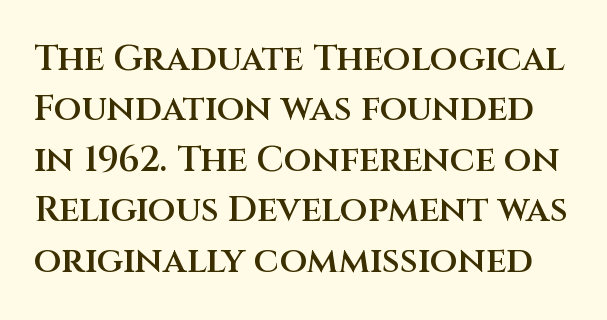
Note: no serifs on the glyphs. The font is running at a semibold setting, under full bold. The passage shown stacks its lines at a standard gap. The glyphs are unaccompanied by any horizontal stroke below them.
